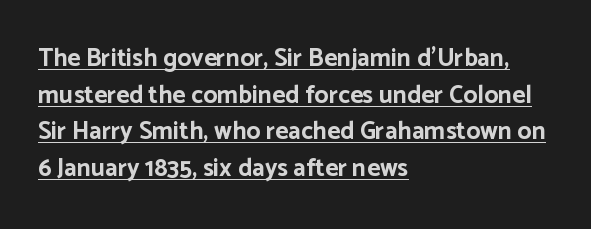
Caption: lettering with a line underneath. Alignment: flush left. In terms of leading, this rendering sits right in the middle. Students, note that the glyphs here touch the page at normal intervals. You'd pick this weight for a headline — it's a proper bold.
